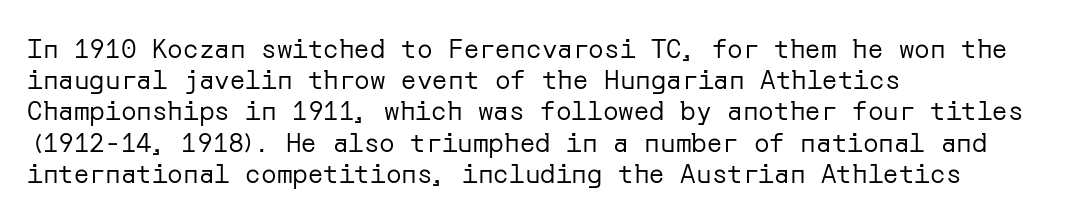
Q: Is the text bold? A: No.
Q: Is the text italic (slanted)? A: No, it is upright.
Q: Is the text underlined? A: No.
Q: How is the paragraph aligned? A: Left-aligned.
Q: Is the spacing between letters normal or unusually wide? A: Normal.
